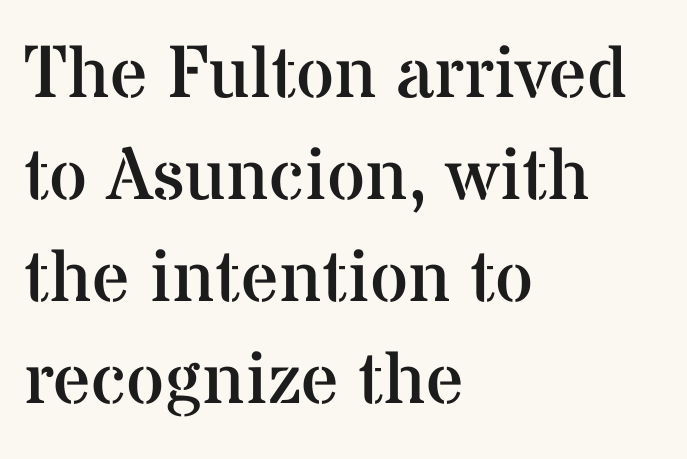
Q: Is the text bold? A: No.
Q: Is the text italic (slanted)? A: No, it is upright.
Q: Is the typeface a serif or a sans-serif typeface? A: Serif.
Q: Is the text underlined? A: No.
Q: How is the paragraph aligned? A: Left-aligned.
Q: Is the spacing between letters normal or unusually wide? A: Normal.
Q: Is the spacing between lines tight, normal or loose? A: Normal.
Q: Width (condensed, normal, or wide)? A: Normal.
Q: Stroke contrast? A: Medium.
Q: x-height? A: Medium.
Q: Monospaced? A: No.
